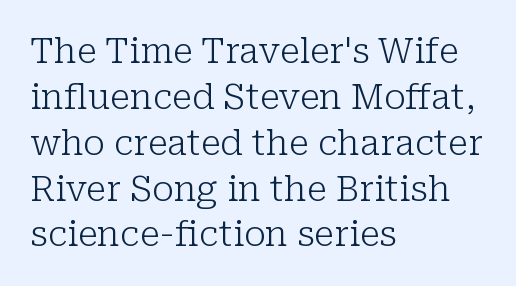
The type sits square on the baseline with zero lean. This sample uses plain, unmodified letter spacing. Do the characters align in a grid? No, the font is proportional. The baseline area is clear. The type family on display is of the serif kind.
